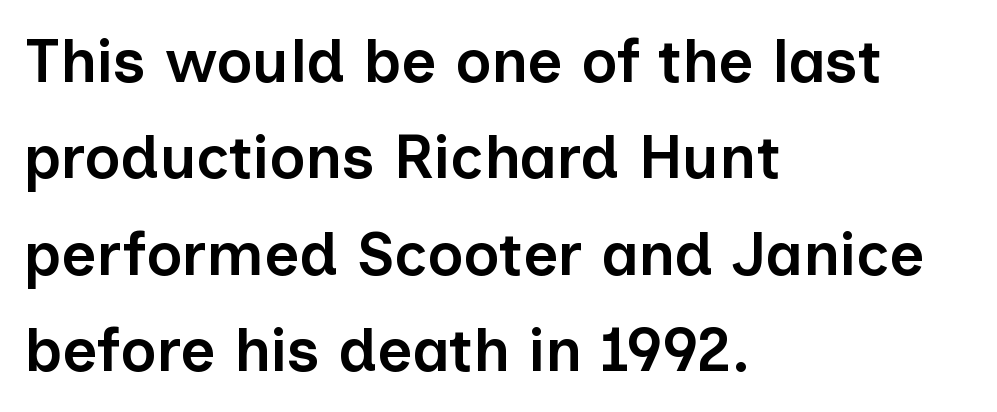
The glyphs are unaccompanied by any horizontal stroke below them. Proportional: the letters do not fall into vertical columns. The face used here is rendered with its standard letterfit. These lines stack with their left ends in a neat column.
